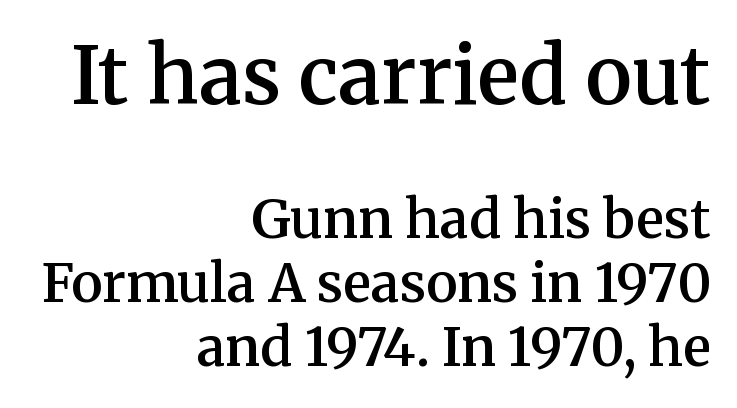
Q: Is the text bold? A: Semi-bold.
Q: Is the text italic (slanted)? A: No, it is upright.
Q: Is the typeface a serif or a sans-serif typeface? A: Serif.
Q: Is the text underlined? A: No.
Q: How is the paragraph aligned? A: Right-aligned.
Q: Is the spacing between letters normal or unusually wide? A: Normal.
Q: Which block of text is set in a larger size, the first (top) or the second (bottom)? A: The first (top) one.
Q: Width (condensed, normal, or wide)? A: Normal.
Q: Stroke contrast? A: Medium.
Q: x-height? A: Medium.
Q: Monospaced? A: No.
